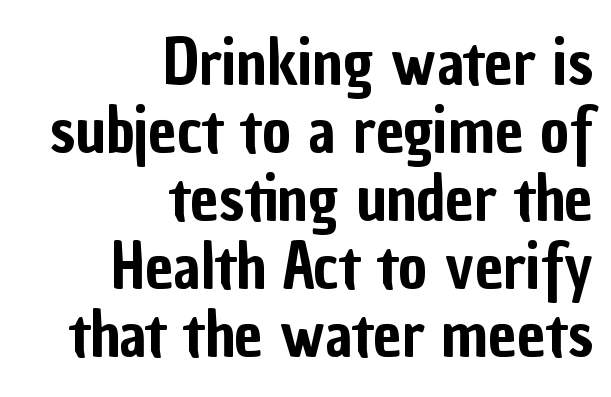
The space beneath each line is pristine and unruled. It's the straight-up-and-down kind of type. Closely set lines give the paragraph a compact silhouette. Serifs: no, the terminals of the letterforms are clean. You could not count columns in this text — the font is proportionally spaced. Line ends are locked; line starts wander.
